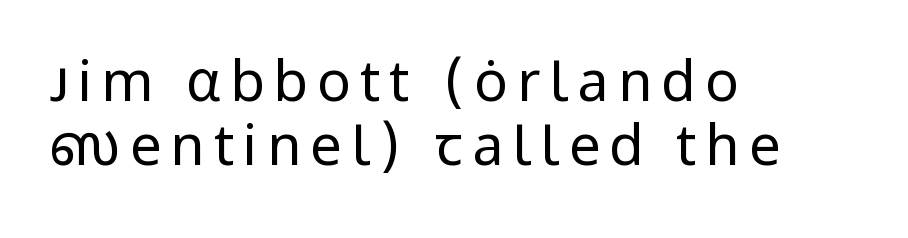
The strip under each line holds only bare page. The paragraph shown leans on its left margin. No heavy texture on the line: the type isn't bold. Leading is clearly below the norm, producing a dense column. Classification — sans serif.
